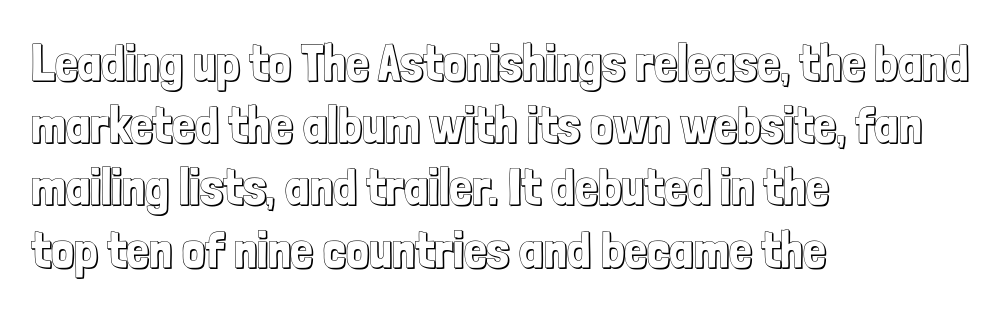
{"italic": "no", "width": "condensed", "x_height": "medium", "monospaced": "no", "underline": "no", "align": "left", "line_spacing_ratio": 1.22, "letter_spacing": "normal", "letter_spacing_em": 0.0, "glyph_px": 51}
